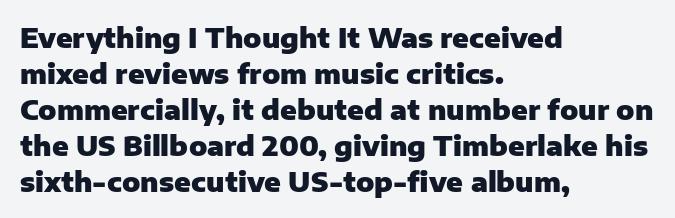
Is there much room between lines? A standard amount, neither cramped nor airy. This rendering features lettering with no underline. The typography opts for an upright posture over an oblique one. Standard letterfit; no display-style spreading of the glyphs. Line starts are locked; line ends wander. Heavy-handed strokes throughout: this text is bold.
